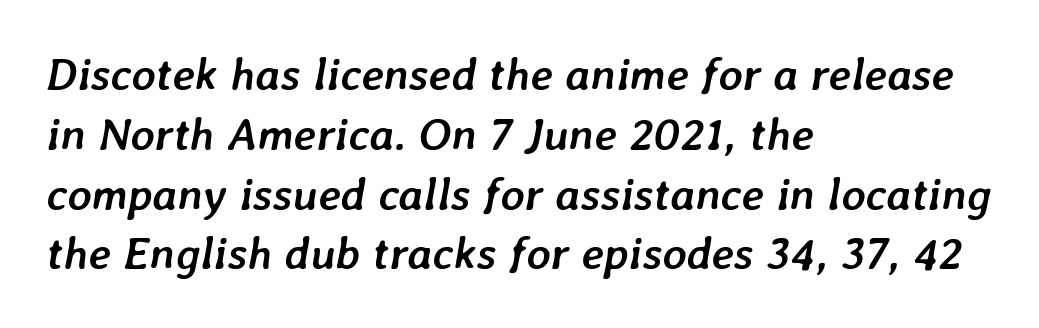
{"italic": "yes", "lean": "right", "slant_degrees": 7, "bold": "yes", "weight": "semibold", "width": "normal", "stroke_contrast": "low", "x_height": "medium", "monospaced": "no", "underline": "no", "align": "left", "line_spacing": "normal", "line_spacing_ratio": 1.3, "letter_spacing": "normal", "letter_spacing_em": 0.0, "glyph_px": 46}
